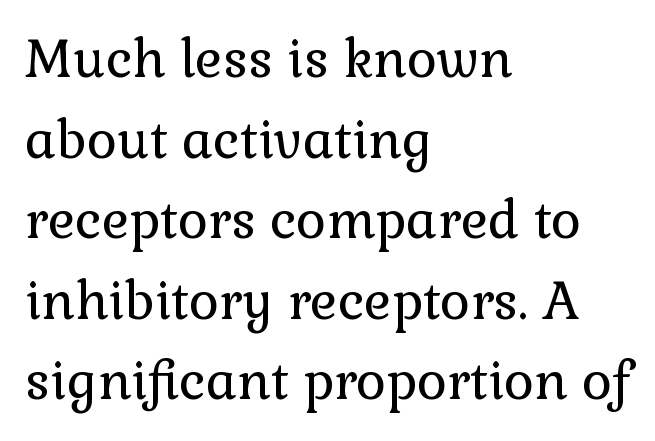
Q: Is the text bold? A: No.
Q: Is the text italic (slanted)? A: No, it is upright.
Q: Is the typeface a serif or a sans-serif typeface? A: Serif.
Q: Is the text underlined? A: No.
Q: How is the paragraph aligned? A: Left-aligned.
Q: Is the spacing between letters normal or unusually wide? A: Normal.
Q: Is the spacing between lines tight, normal or loose? A: Normal.
Q: Width (condensed, normal, or wide)? A: Normal.
Q: Stroke contrast? A: Low.
Q: x-height? A: Medium.
Q: Monospaced? A: No.
